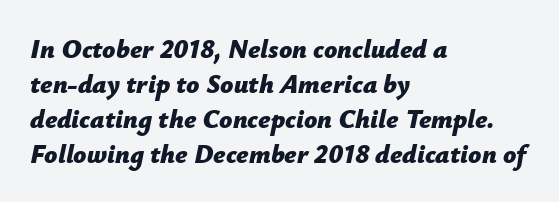
The image shows 26 px bold type, italic (leaning right); set left-aligned, normal line spacing (1.35x), normal letter spacing, not underlined.
